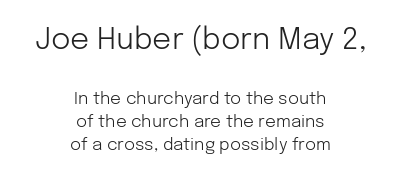
Q: Is the text bold? A: No.
Q: Is the text italic (slanted)? A: No, it is upright.
Q: Is the typeface a serif or a sans-serif typeface? A: Sans-serif.
Q: Is the text underlined? A: No.
Q: How is the paragraph aligned? A: Centered.
Q: Is the spacing between letters normal or unusually wide? A: Normal.
Q: Is the spacing between lines tight, normal or loose? A: Normal.
Q: Which block of text is set in a larger size, the first (top) or the second (bottom)? A: The first (top) one.
Q: Width (condensed, normal, or wide)? A: Normal.
Q: Stroke contrast? A: Low.
Q: x-height? A: Medium.
Q: Monospaced? A: No.
